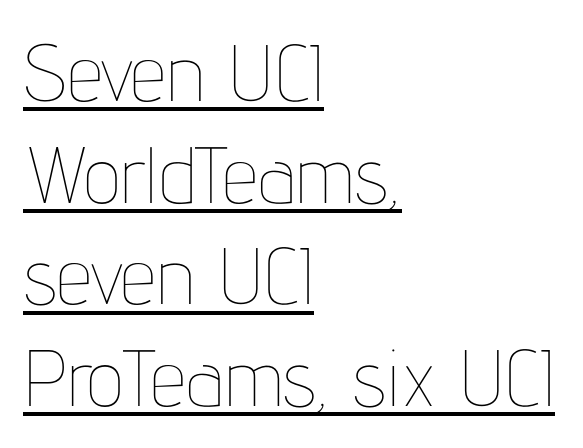
The image shows 80 px thin, condensed type, upright; set left-aligned, normal line spacing (1.27x), normal letter spacing, underlined; low stroke contrast and a medium x-height.
